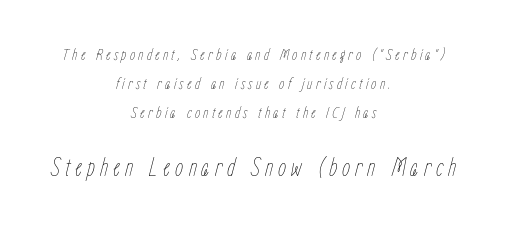
The text carries the slant typical of an italic or oblique font. Teacher's note: observe the equal gaps on both sides — that is centered alignment. This is not heavy type; no bold has been used. The space directly below the letters is spotless. Reading top to bottom, the characters get bigger at the block break.
